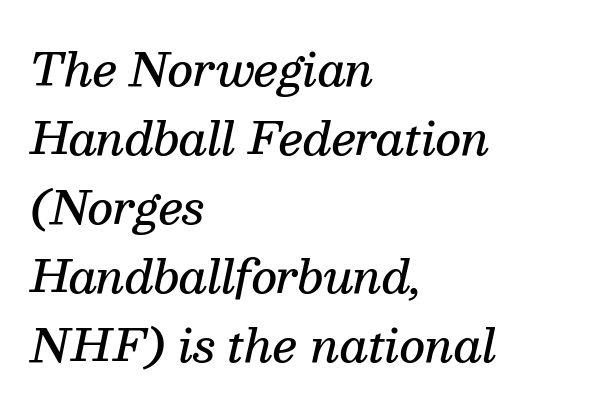
Q: Is the text bold? A: Semi-bold.
Q: Is the text italic (slanted)? A: Yes, it leans right by about 13 degrees.
Q: Is the typeface a serif or a sans-serif typeface? A: Serif.
Q: Is the text underlined? A: No.
Q: How is the paragraph aligned? A: Left-aligned.
Q: Is the spacing between letters normal or unusually wide? A: Normal.
Q: Is the spacing between lines tight, normal or loose? A: Normal.
Q: Width (condensed, normal, or wide)? A: Normal.
Q: Stroke contrast? A: Medium.
Q: x-height? A: Medium.
Q: Monospaced? A: No.
